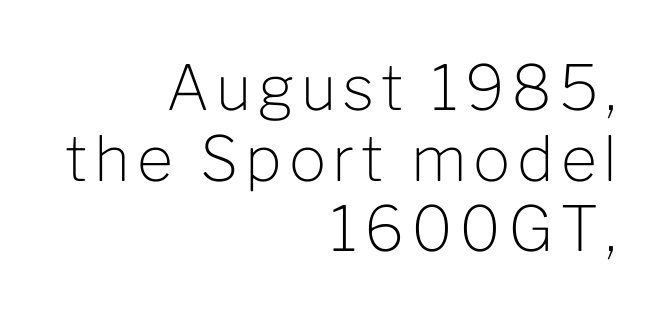
Note: no serifs on the glyphs. Is this a fixed-width face? No — the glyphs have proportional, varying widths. Type without underlining. Whoever set this chose condensed vertical rhythm over breathing room. Visually the block forms a straight wall on the right and a jagged coastline on the left. Caption: face not bold, strokes unweighted.
